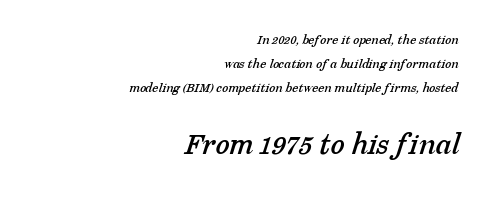
The type family on display is of the serif kind. There is no visible air inserted between adjacent glyphs. Visually the block forms a straight wall on the right and a jagged coastline on the left. Words float on clear page, feet unadorned. A student would notice the bottom passage is typeset larger than what precedes it.
